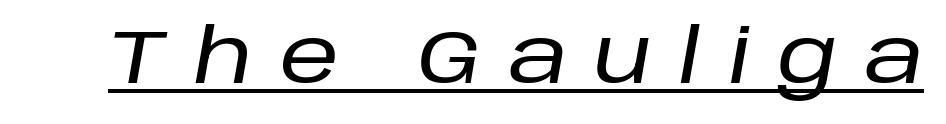
The sample's only ornament is a line tracing under the words. Tall strokes in this sample are angled rather than plumb. These lines have a slow, spaced-out rhythm from letter to letter. The rendering uses natural spacing where letterforms have individual widths.
